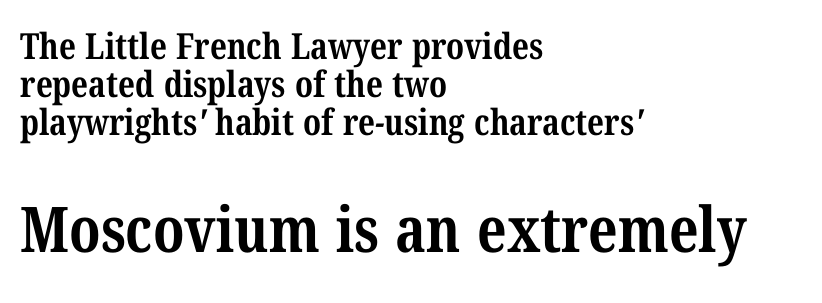
{"serif": "yes", "bold": "yes", "weight": "bold", "width": "condensed", "stroke_contrast": "medium", "x_height": "medium", "monospaced": "no", "underline": "no", "align": "left", "line_spacing": "tight", "line_spacing_ratio": 1.05, "letter_spacing": "normal", "letter_spacing_em": 0.0, "larger_block": "second", "size_ratio": 1.75, "glyph_px": 63}
